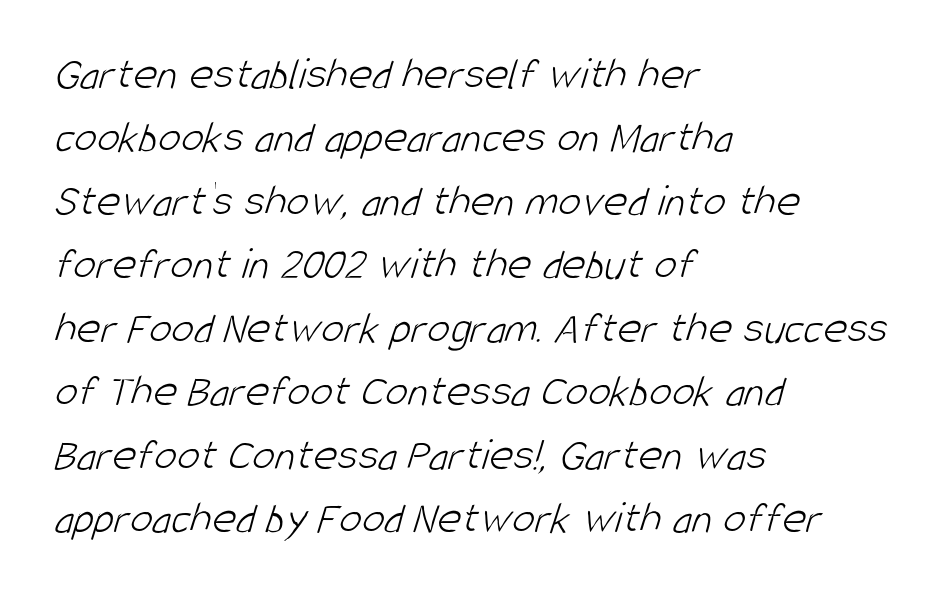
Compared with a centered layout, this one pins lines to the left instead. Letter spacing: default. Lines of text with bare space underneath. Compared with a typical body face, this is equally light or lighter still. The letters advance in unequal steps, a hallmark of proportional type. What kind of face is this? One without serifs — a sans.
